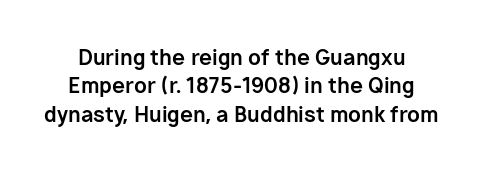
You can tell it's not italic because the verticals are truly vertical. Spacing between characters is what you'd get straight out of the box. A typesetter would call this leading conventional body-copy spacing. Summary of weight: heavy, a full bold.
